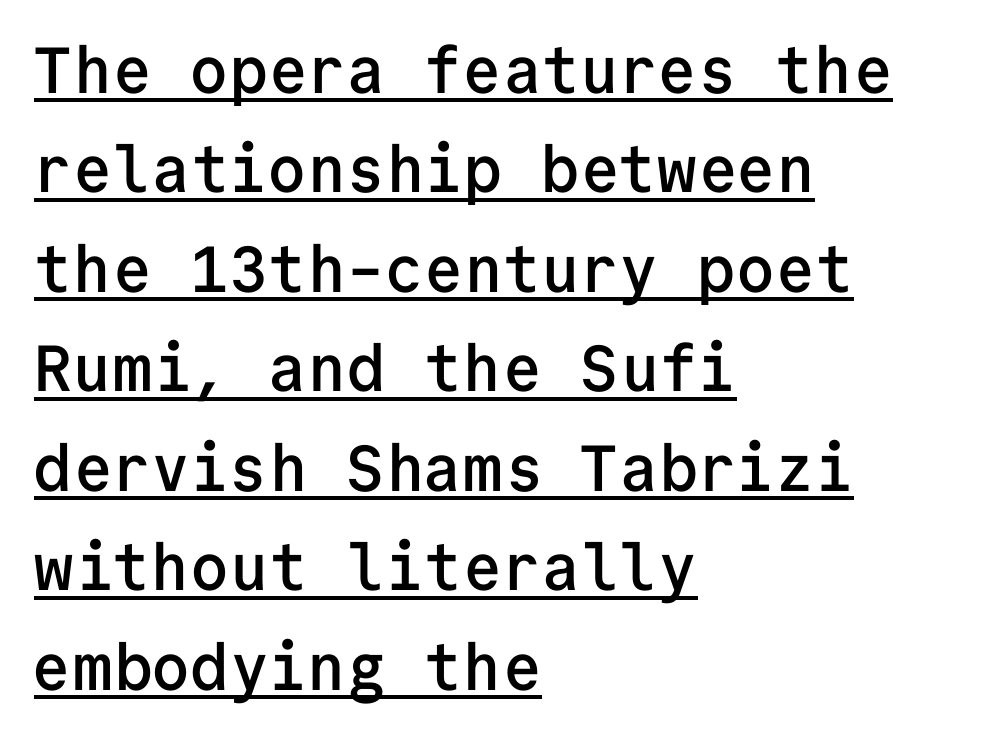
{"serif": "no", "italic": "no", "bold": "semi", "weight": "semibold", "width": "normal", "stroke_contrast": "low", "x_height": "medium", "monospaced": "yes", "underline": "yes", "align": "left", "line_spacing": "normal", "line_spacing_ratio": 1.53, "letter_spacing": "normal", "letter_spacing_em": 0.0, "glyph_px": 65}
